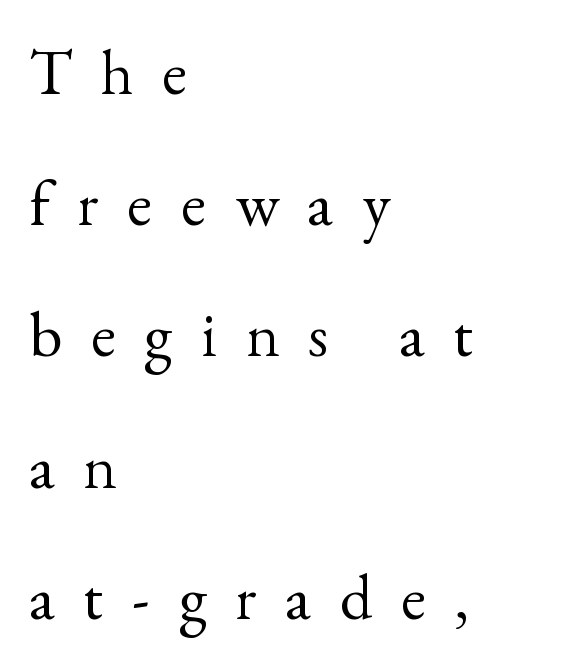
The image shows 64 px regular-weight serif type, upright; set left-aligned, loose line spacing (2.05x), unusually wide letter spacing (+0.45 em), not underlined; a small x-height.
